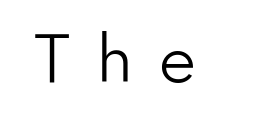
The image shows 58 px regular-weight sans-serif type, upright; set unusually wide letter spacing (+0.42 em), not underlined; low stroke contrast and a small x-height.
